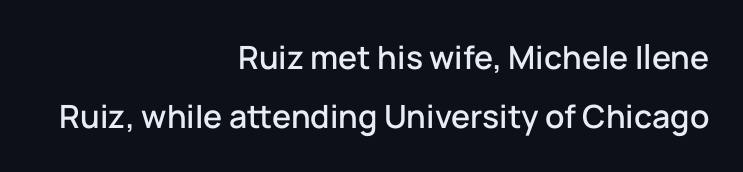
The image shows 32 px sans-serif type, upright; set right-aligned, line spacing 1.83x, normal letter spacing, not underlined; low stroke contrast and a medium x-height.
